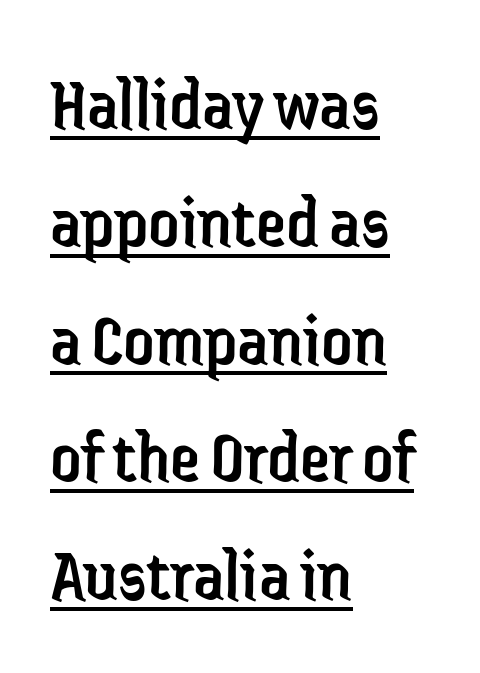
{"serif": "no", "italic": "no", "bold": "no", "weight": "regular", "width": "condensed", "stroke_contrast": "low", "x_height": "medium", "monospaced": "no", "underline": "yes", "align": "left", "line_spacing": "normal", "line_spacing_ratio": 1.55, "letter_spacing": "normal", "letter_spacing_em": 0.0, "glyph_px": 76}
